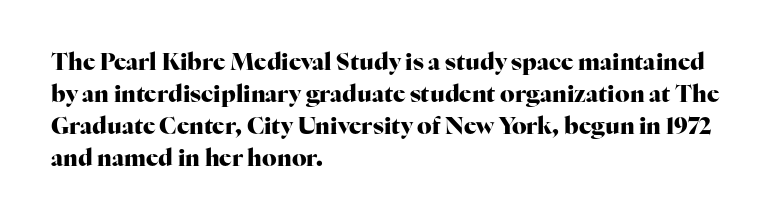
The image shows 23 px bold type, upright; set left-aligned, normal line spacing (1.39x), normal letter spacing, not underlined.
